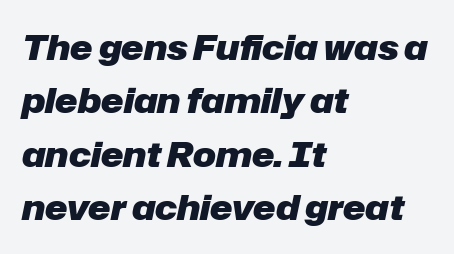
{"italic": "yes", "lean": "right", "slant_degrees": 12, "bold": "yes", "weight": "heavy", "width": "normal", "stroke_contrast": "low", "x_height": "medium", "monospaced": "no", "underline": "no", "align": "left", "line_spacing": "normal", "line_spacing_ratio": 1.57, "letter_spacing": "normal", "letter_spacing_em": 0.0, "glyph_px": 34}
